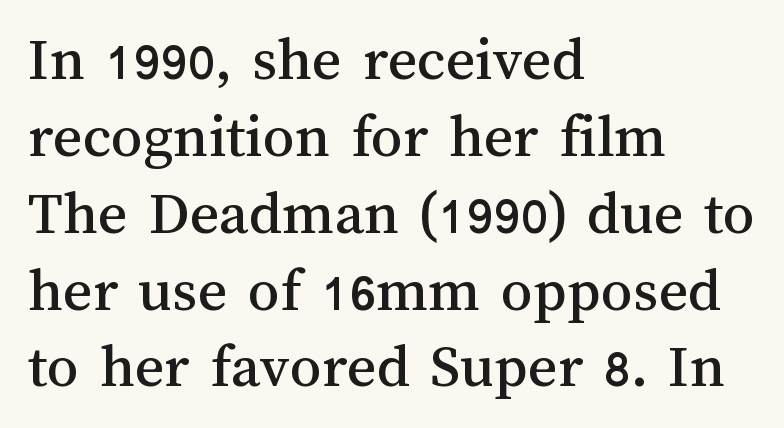
Q: Is the text italic (slanted)? A: No, it is upright.
Q: Is the text underlined? A: No.
Q: How is the paragraph aligned? A: Left-aligned.
Q: Is the spacing between letters normal or unusually wide? A: Normal.
Q: Width (condensed, normal, or wide)? A: Normal.
Q: Stroke contrast? A: Medium.
Q: x-height? A: Medium.
Q: Monospaced? A: No.
